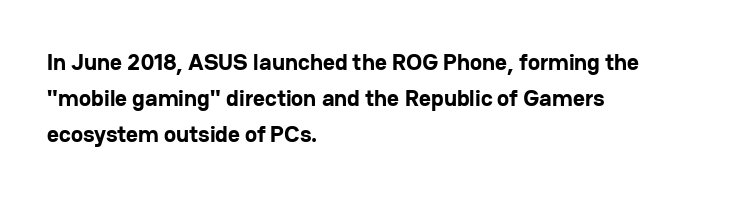
{"italic": "no", "bold": "yes", "underline": "no", "align": "left", "line_spacing": "normal", "line_spacing_ratio": 1.57, "letter_spacing": "normal", "letter_spacing_em": 0.0, "glyph_px": 23}
